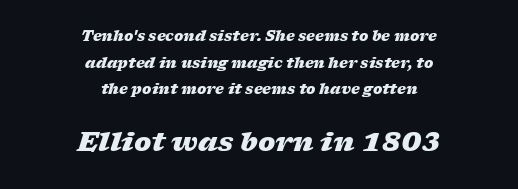
Q: Is the text bold? A: Yes.
Q: Is the text italic (slanted)? A: Yes, it leans right by about 17 degrees.
Q: Is the text underlined? A: No.
Q: How is the paragraph aligned? A: Centered.
Q: Is the spacing between letters normal or unusually wide? A: Normal.
Q: Is the spacing between lines tight, normal or loose? A: Loose.
Q: Which block of text is set in a larger size, the first (top) or the second (bottom)? A: The second (bottom) one.
